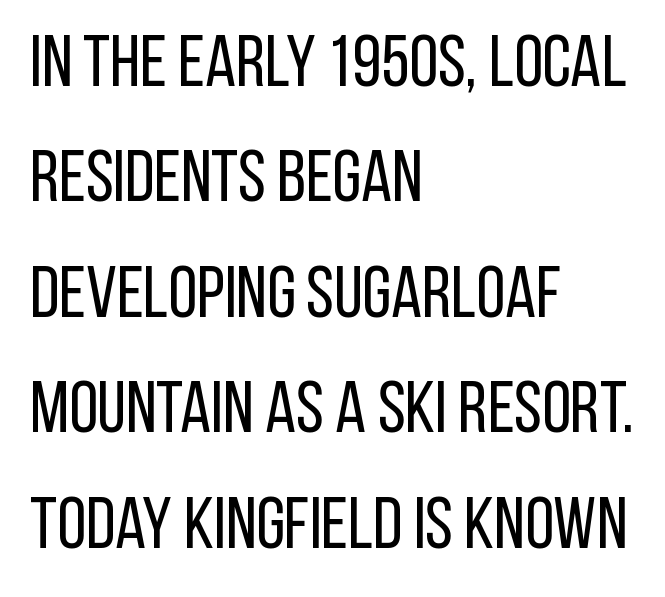
{"serif": "no", "italic": "no", "bold": "no", "weight": "regular", "width": "condensed", "stroke_contrast": "low", "x_height": "large", "monospaced": "no", "underline": "no", "align": "left", "line_spacing": "normal", "line_spacing_ratio": 1.56, "letter_spacing": "normal", "letter_spacing_em": 0.0, "glyph_px": 74}
